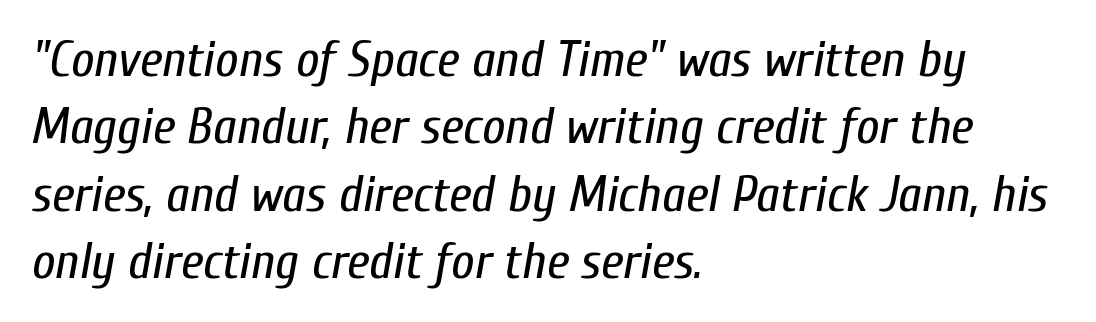
{"italic": "yes", "lean": "right", "slant_degrees": 10, "bold": "no", "weight": "regular", "width": "condensed", "stroke_contrast": "low", "x_height": "medium", "monospaced": "no", "underline": "no", "align": "left", "line_spacing": "normal", "line_spacing_ratio": 1.32, "letter_spacing": "normal", "letter_spacing_em": 0.0, "glyph_px": 51}
